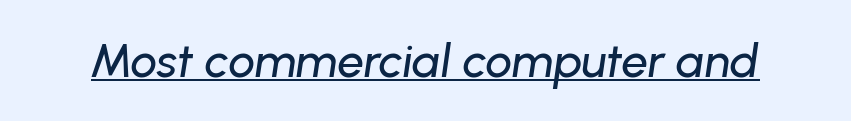
{"italic": "yes", "lean": "right", "slant_degrees": 8, "width": "normal", "stroke_contrast": "low", "x_height": "medium", "monospaced": "no", "underline": "yes", "letter_spacing": "normal", "letter_spacing_em": 0.0, "glyph_px": 47}
